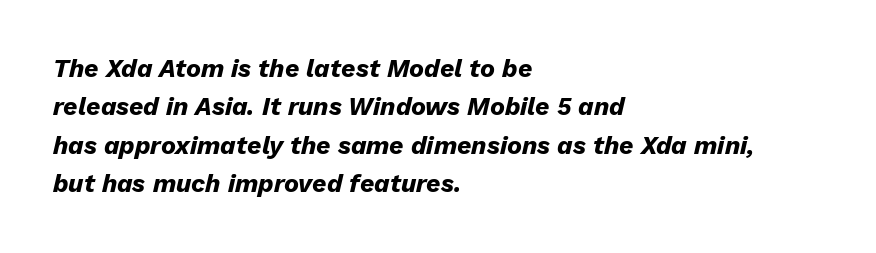
Just letters on the line, the space beneath them empty. Heavy-handed strokes throughout: this text is bold. Leftover space on each line is placed entirely after the last word. Spacing between characters is what you'd get straight out of the box. The axis of the letterforms is tilted away from vertical. Notice how descenders clear the ascenders below comfortably — that's standard leading.
